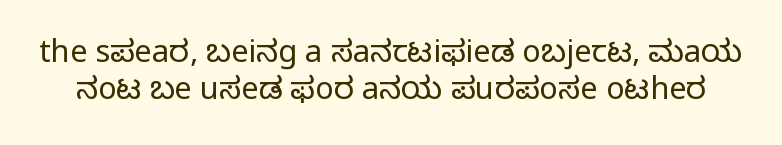
Q: Is the text bold? A: No.
Q: Is the text italic (slanted)? A: No, it is upright.
Q: Is the typeface a serif or a sans-serif typeface? A: Sans-serif.
Q: Is the text underlined? A: No.
Q: Is the spacing between letters normal or unusually wide? A: Normal.
Q: Width (condensed, normal, or wide)? A: Normal.
Q: Stroke contrast? A: Low.
Q: x-height? A: Medium.
Q: Monospaced? A: No.
